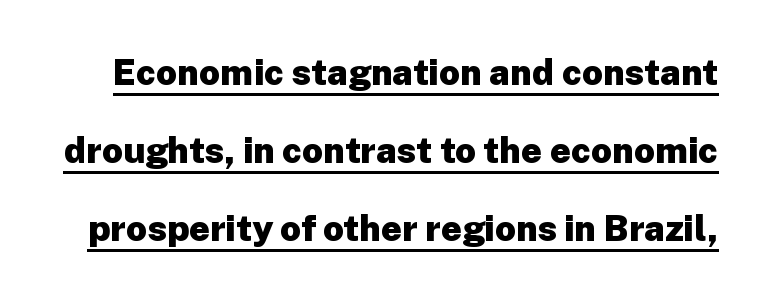
Q: Is the text bold? A: Yes.
Q: Is the text italic (slanted)? A: No, it is upright.
Q: Is the typeface a serif or a sans-serif typeface? A: Sans-serif.
Q: Is the text underlined? A: Yes.
Q: Is the spacing between letters normal or unusually wide? A: Normal.
Q: Is the spacing between lines tight, normal or loose? A: Loose.
Q: Width (condensed, normal, or wide)? A: Normal.
Q: Stroke contrast? A: Low.
Q: x-height? A: Medium.
Q: Monospaced? A: No.
